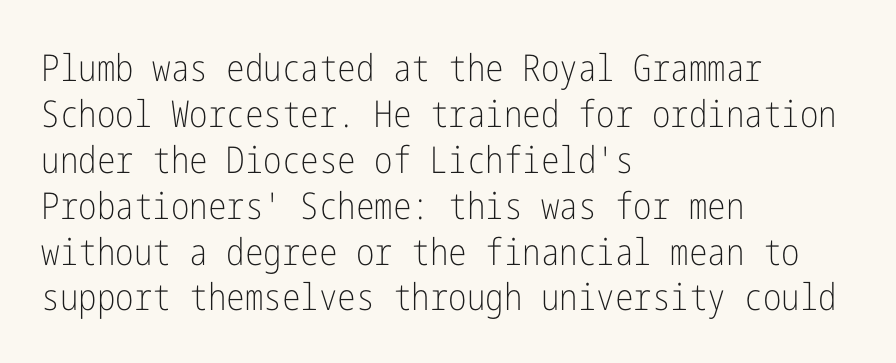
Look at the bottom of the vertical strokes: they stop flat, with no serifs. Weight: in the light-to-regular range. Upright lettering throughout. The foot of each line stays bare and open. Each line starts at the same left margin while the right side varies.
